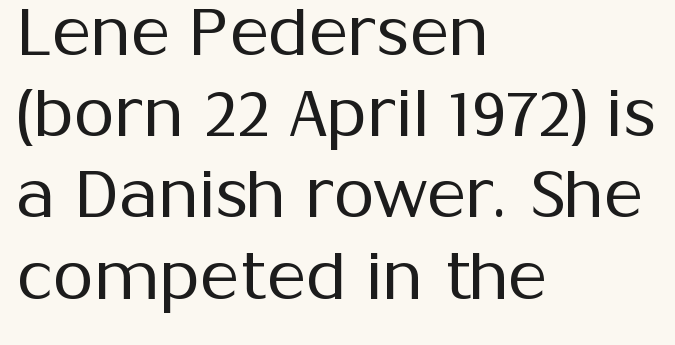
{"serif": "no", "italic": "no", "bold": "no", "weight": "regular", "width": "normal", "stroke_contrast": "medium", "x_height": "medium", "monospaced": "no", "underline": "no", "align": "left", "line_spacing_ratio": 1.23, "letter_spacing": "normal", "letter_spacing_em": 0.0, "glyph_px": 66}
